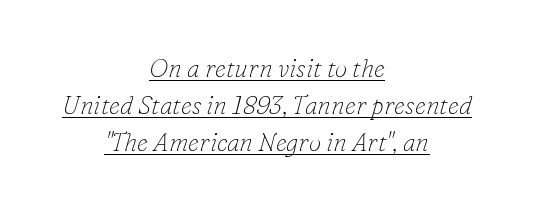
{"italic": "yes", "lean": "right", "slant_degrees": 16, "bold": "no", "underline": "yes", "align": "center", "line_spacing": "normal", "line_spacing_ratio": 1.48, "letter_spacing": "normal", "letter_spacing_em": 0.0, "glyph_px": 25}
